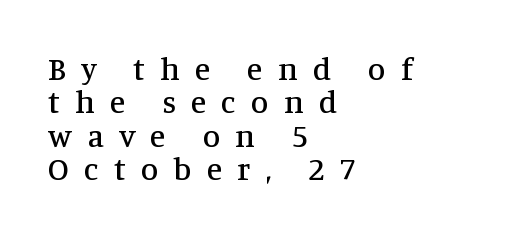
The image shows 32 px serif type, upright; set left-aligned, tight line spacing (1.04x), unusually wide letter spacing (+0.48 em), not underlined; medium stroke contrast and a large x-height.
